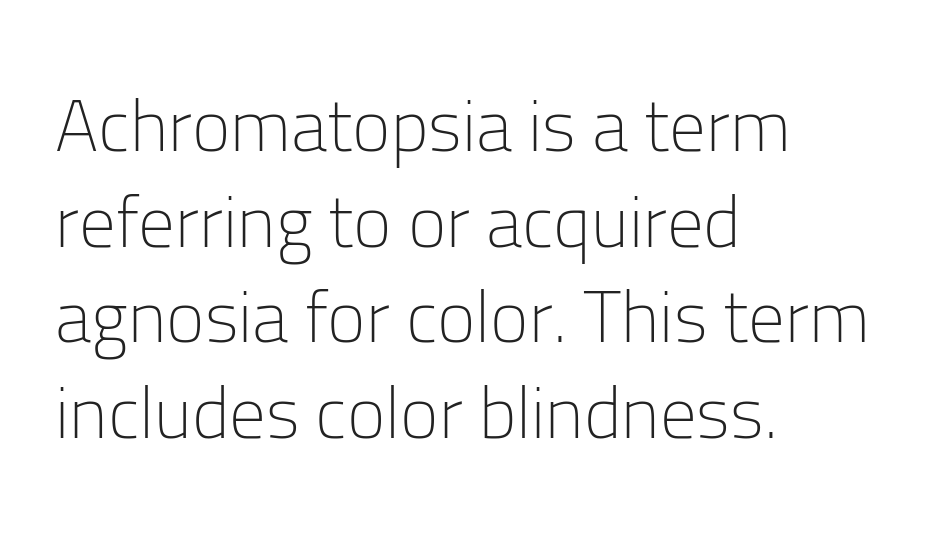
The image shows 73 px light sans-serif type, upright; set left-aligned, normal line spacing (1.31x), normal letter spacing, not underlined; low stroke contrast and a medium x-height.
